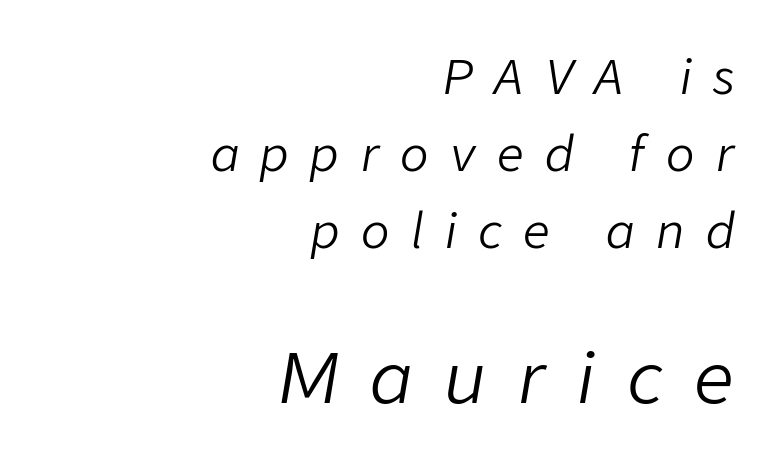
These lines have a slow, spaced-out rhythm from letter to letter. Letters have the restrained weight of plain body copy at most. Compared with typical paragraphs, the rows here are spaced about the same. Character widths vary here, with narrow letters taking less room than wide ones. If you drew a ruler down the right edge, every line would touch it.
